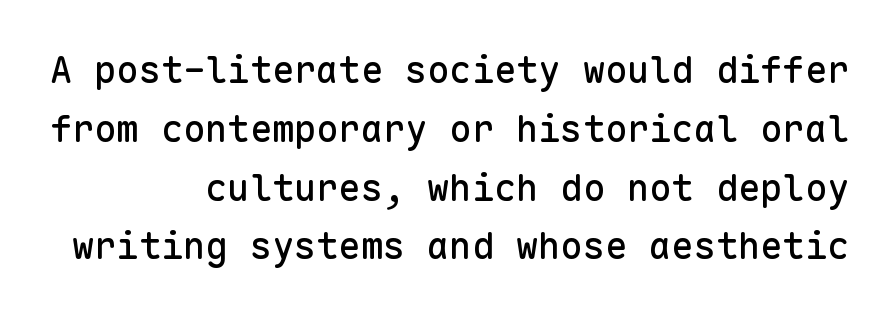
Q: Is the text italic (slanted)? A: No, it is upright.
Q: Is the typeface a serif or a sans-serif typeface? A: Sans-serif.
Q: Is the text underlined? A: No.
Q: How is the paragraph aligned? A: Right-aligned.
Q: Is the spacing between letters normal or unusually wide? A: Normal.
Q: Is the spacing between lines tight, normal or loose? A: Normal.
Q: Width (condensed, normal, or wide)? A: Normal.
Q: Stroke contrast? A: Low.
Q: x-height? A: Medium.
Q: Monospaced? A: Yes.
